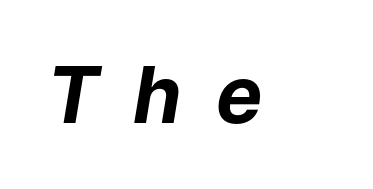
Loose tracking; the words dissolve into strings of separated letters. This sample has the flowing, uneven cadence of proportional lettering. Would a proofreader flag this as italicized? Yes. Letters rest on an invisible, unmarked baseline.
